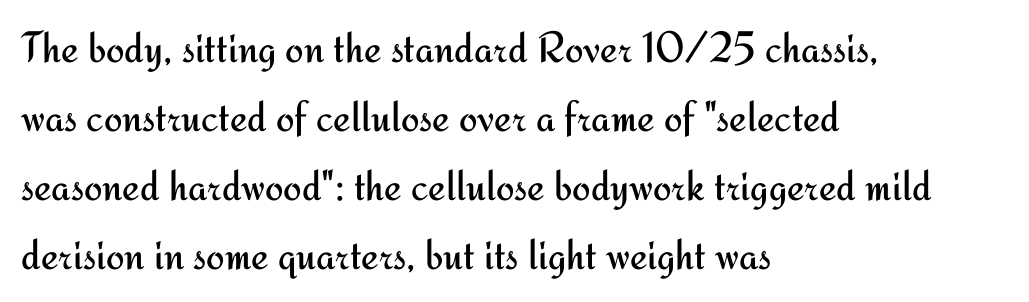
The image shows 44 px regular-weight sans-serif type, upright; set left-aligned, normal line spacing (1.57x), normal letter spacing, not underlined; medium stroke contrast and a small x-height.
